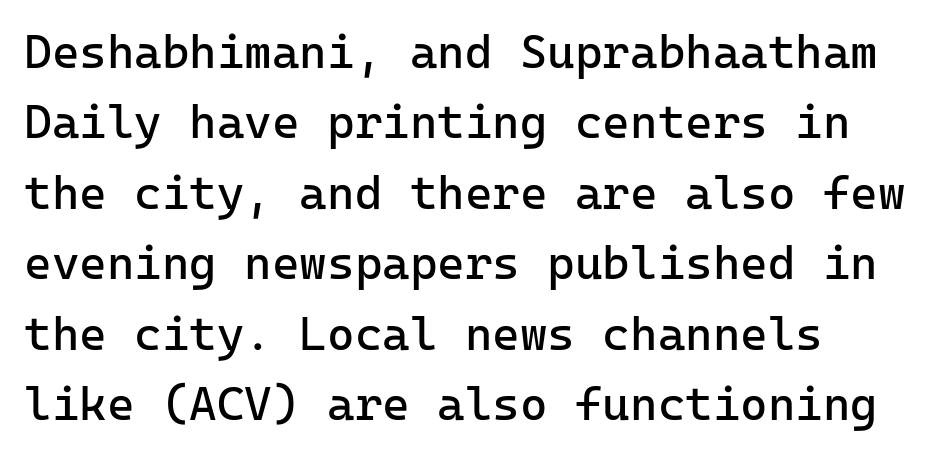
The glyphs are unaccompanied by any horizontal stroke below them. Compared with typical paragraphs, the rows here are spaced about the same. The cut favours lightness, reaching ordinary text weight at its darkest. These lines keep a tight, regular rhythm from letter to letter.
